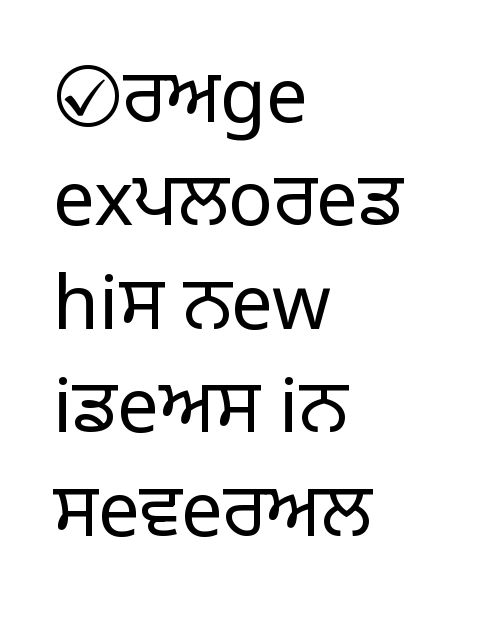
Serif or sans? Sans — the stroke terminals are bare. Which margin do the lines hug? The left one — the right edge is uneven. Designer's note — italics off, roman on. These lines are rendered in a variable-pitch font. The typeface has the unassuming heft of standard copy or less. Plain, unruled lines of type.
